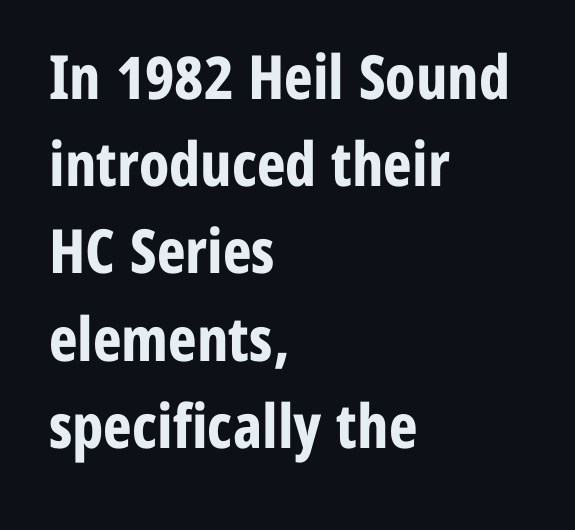
{"serif": "no", "italic": "no", "bold": "yes", "weight": "bold", "width": "condensed", "stroke_contrast": "low", "x_height": "medium", "monospaced": "no", "underline": "no", "align": "left", "line_spacing": "normal", "line_spacing_ratio": 1.43, "letter_spacing": "normal", "letter_spacing_em": 0.0, "glyph_px": 61}
